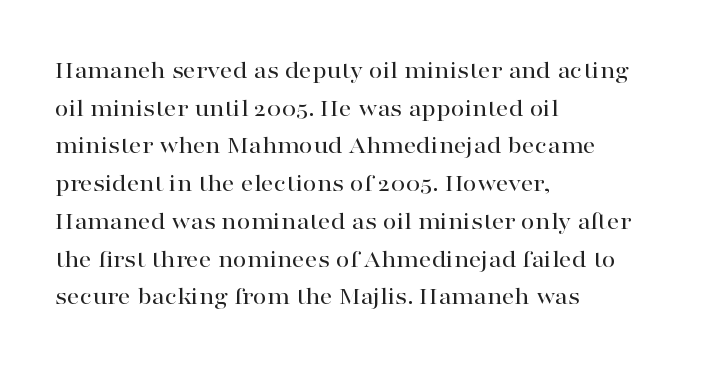
The image shows 25 px text type, upright; set left-aligned, normal line spacing (1.51x), normal letter spacing, not underlined.
